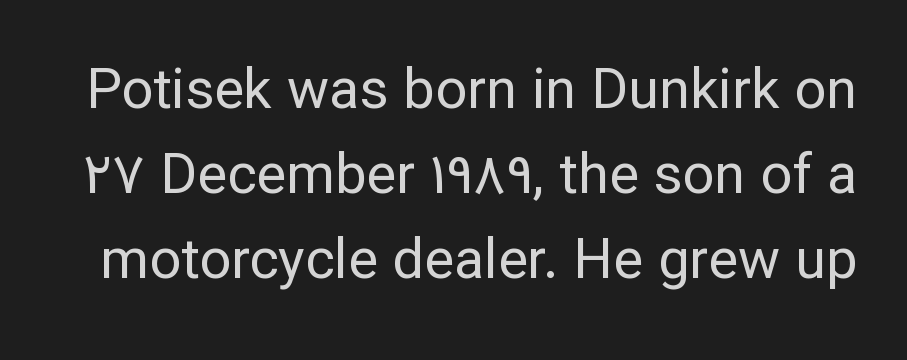
Q: Is the text bold? A: No.
Q: Is the text italic (slanted)? A: No, it is upright.
Q: Is the typeface a serif or a sans-serif typeface? A: Sans-serif.
Q: Is the text underlined? A: No.
Q: Is the spacing between letters normal or unusually wide? A: Normal.
Q: Is the spacing between lines tight, normal or loose? A: Normal.
Q: Width (condensed, normal, or wide)? A: Normal.
Q: Stroke contrast? A: Low.
Q: x-height? A: Medium.
Q: Monospaced? A: No.
